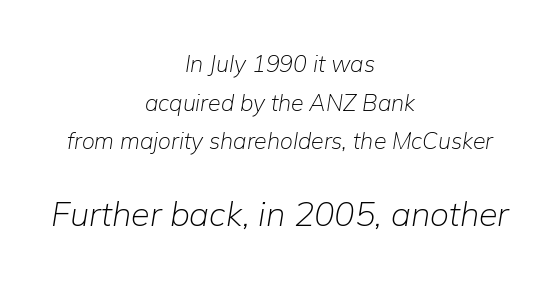
{"italic": "yes", "lean": "right", "slant_degrees": 9, "bold": "no", "weight": "light", "width": "normal", "stroke_contrast": "low", "x_height": "medium", "monospaced": "no", "underline": "no", "align": "center", "line_spacing": "normal", "line_spacing_ratio": 1.68, "letter_spacing": "normal", "letter_spacing_em": 0.0, "larger_block": "second", "size_ratio": 1.48, "glyph_px": 34}
